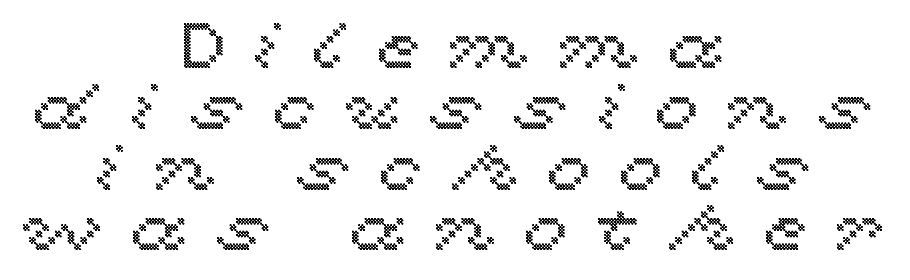
Layout note: lines centered. Each new line begins almost immediately beneath the previous one. These lines are rendered in a variable-pitch font.
